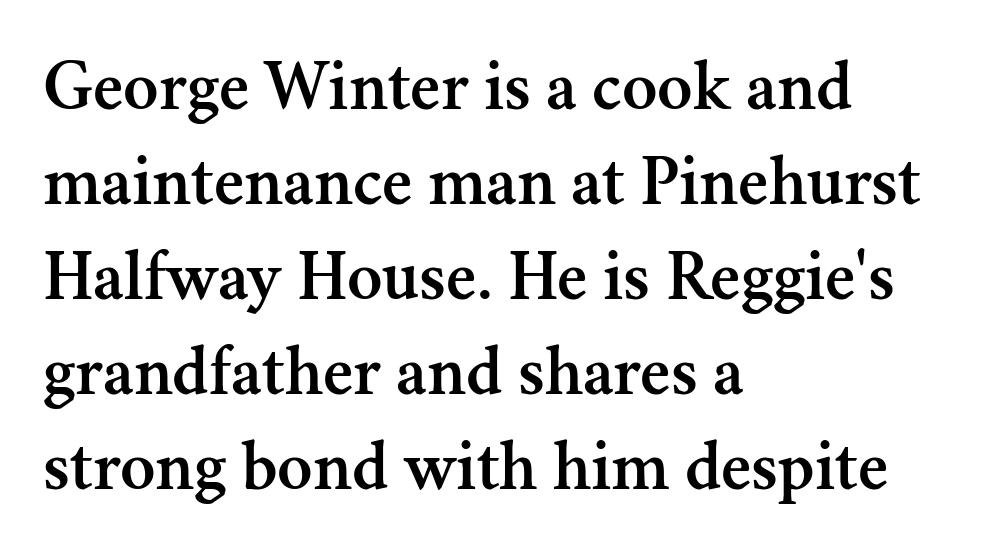
Line beginnings align vertically; line endings do not. What stands out about the letter spacing? Nothing — it is the standard amount. This block has exactly the height ordinary leading produces. Check under the words: just untouched page.
